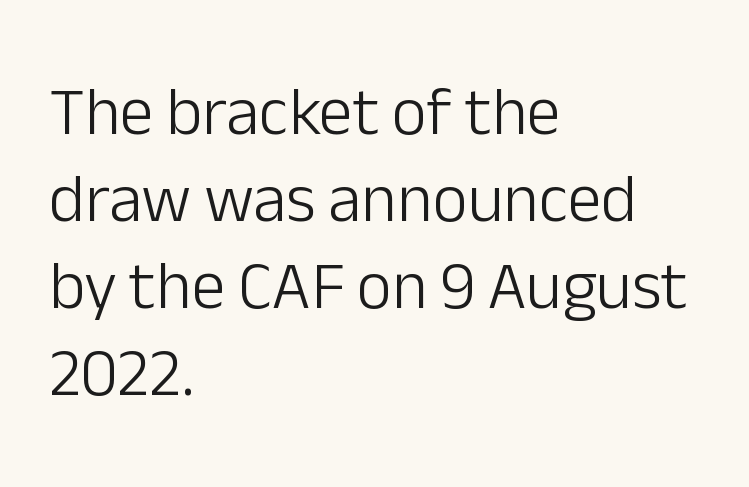
Q: Is the text bold? A: No.
Q: Is the text italic (slanted)? A: No, it is upright.
Q: Is the typeface a serif or a sans-serif typeface? A: Sans-serif.
Q: Is the text underlined? A: No.
Q: How is the paragraph aligned? A: Left-aligned.
Q: Is the spacing between letters normal or unusually wide? A: Normal.
Q: Is the spacing between lines tight, normal or loose? A: Normal.
Q: Width (condensed, normal, or wide)? A: Normal.
Q: Stroke contrast? A: Low.
Q: x-height? A: Medium.
Q: Monospaced? A: No.
